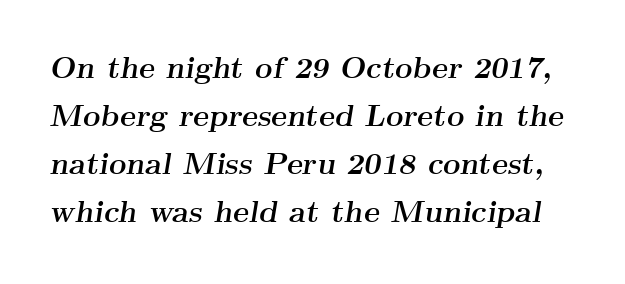
{"serif": "yes", "italic": "yes", "lean": "right", "slant_degrees": 9, "bold": "yes", "weight": "semibold", "width": "wide", "stroke_contrast": "medium", "x_height": "small", "monospaced": "no", "underline": "no", "line_spacing": "normal", "line_spacing_ratio": 1.6, "letter_spacing": "normal", "letter_spacing_em": 0.0, "glyph_px": 30}
